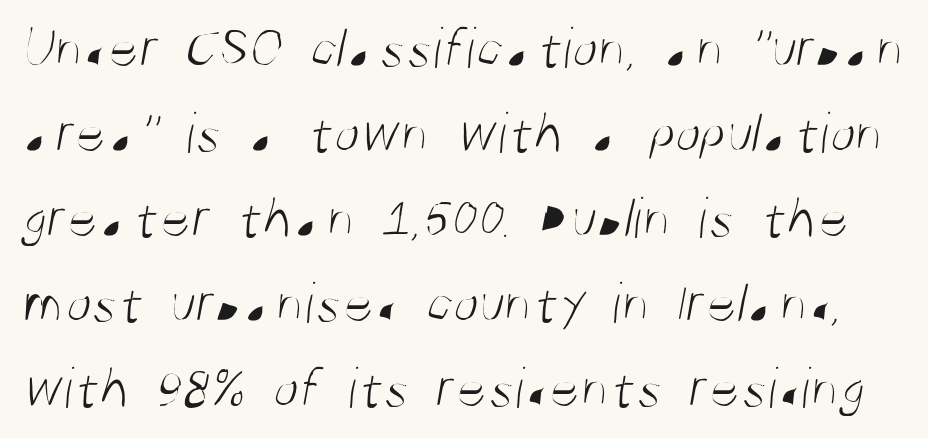
{"serif": "no", "bold": "no", "weight": "light", "width": "condensed", "stroke_contrast": "medium", "x_height": "large", "monospaced": "no", "underline": "no", "line_spacing": "normal", "line_spacing_ratio": 1.44, "letter_spacing": "normal", "letter_spacing_em": 0.0, "glyph_px": 59}
